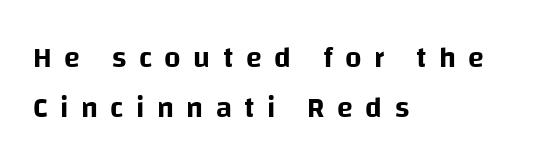
Varying glyph widths throughout — classic text-font behaviour. The passage is arranged the way most books set body copy — flush left. What kind of face is this? One without serifs — a sans. Underlining? Definitely not there.
